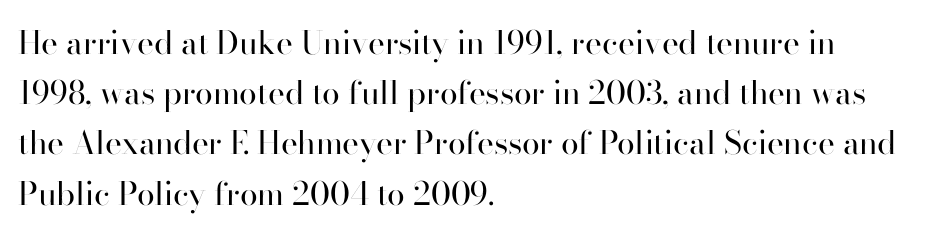
Q: Is the text bold? A: No.
Q: Is the text italic (slanted)? A: No, it is upright.
Q: Is the typeface a serif or a sans-serif typeface? A: Sans-serif.
Q: Is the text underlined? A: No.
Q: How is the paragraph aligned? A: Left-aligned.
Q: Is the spacing between letters normal or unusually wide? A: Normal.
Q: Is the spacing between lines tight, normal or loose? A: Normal.
Q: Width (condensed, normal, or wide)? A: Normal.
Q: Stroke contrast? A: High.
Q: x-height? A: Small.
Q: Monospaced? A: No.
